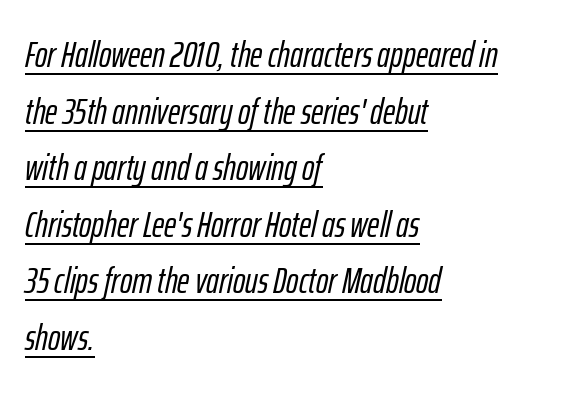
The image shows 37 px condensed type, italic (leaning right); set left-aligned, normal line spacing (1.53x), normal letter spacing, underlined; low stroke contrast and a medium x-height.
